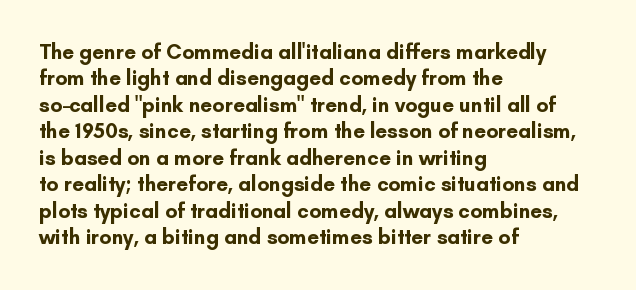
{"italic": "no", "bold": "yes", "underline": "no", "align": "left", "line_spacing": "normal", "line_spacing_ratio": 1.26, "letter_spacing": "normal", "letter_spacing_em": 0.0, "glyph_px": 21}
